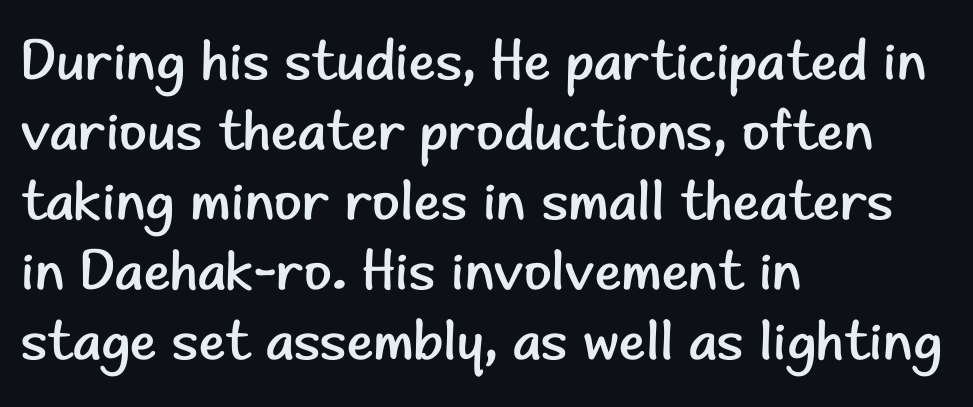
Q: Is the text bold? A: No.
Q: Is the text italic (slanted)? A: No, it is upright.
Q: Is the typeface a serif or a sans-serif typeface? A: Sans-serif.
Q: Is the text underlined? A: No.
Q: How is the paragraph aligned? A: Left-aligned.
Q: Is the spacing between letters normal or unusually wide? A: Normal.
Q: Width (condensed, normal, or wide)? A: Normal.
Q: Stroke contrast? A: Low.
Q: x-height? A: Small.
Q: Monospaced? A: No.
